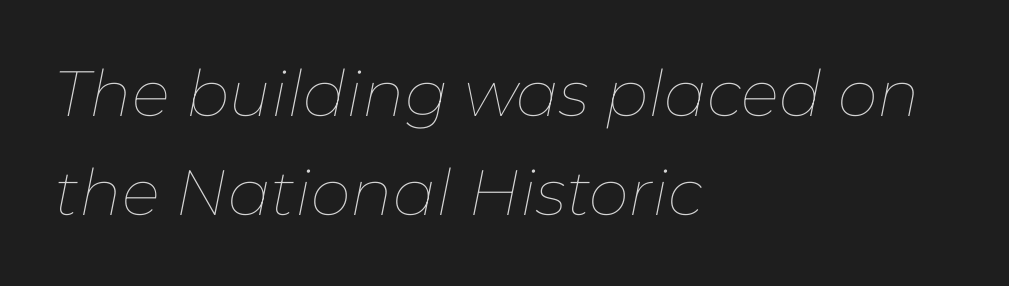
{"italic": "yes", "lean": "right", "slant_degrees": 11, "bold": "no", "weight": "thin", "width": "normal", "stroke_contrast": "low", "x_height": "medium", "monospaced": "no", "underline": "no", "align": "left", "line_spacing": "normal", "line_spacing_ratio": 1.54, "letter_spacing": "normal", "letter_spacing_em": 0.0, "glyph_px": 64}
